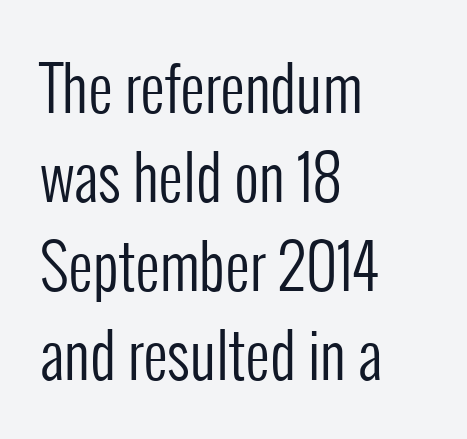
{"serif": "no", "italic": "no", "bold": "no", "weight": "regular", "width": "condensed", "stroke_contrast": "low", "x_height": "medium", "monospaced": "no", "underline": "no", "align": "left", "line_spacing": "normal", "line_spacing_ratio": 1.46, "letter_spacing": "normal", "letter_spacing_em": 0.0, "glyph_px": 61}
